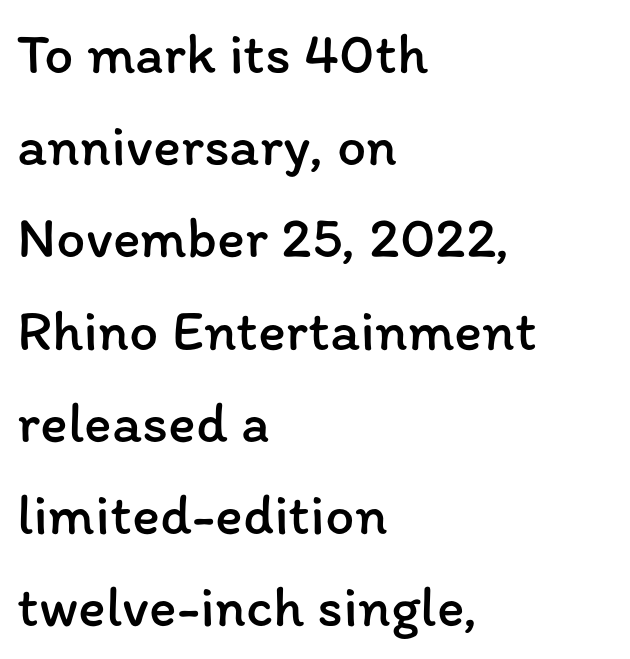
The image shows 58 px regular-weight type, upright; set left-aligned, normal line spacing (1.59x), normal letter spacing, not underlined; low stroke contrast and a medium x-height.
